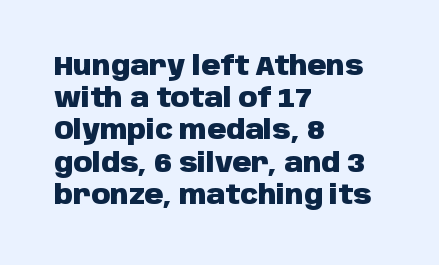
Q: Is the text bold? A: Yes.
Q: Is the text italic (slanted)? A: No, it is upright.
Q: Is the text underlined? A: No.
Q: How is the paragraph aligned? A: Left-aligned.
Q: Is the spacing between letters normal or unusually wide? A: Normal.
